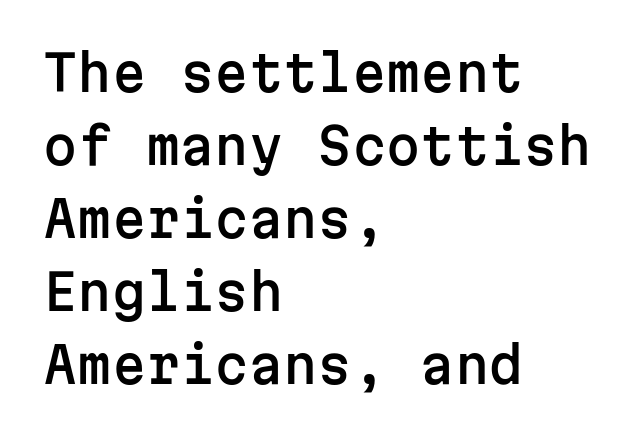
{"serif": "no", "italic": "no", "width": "normal", "stroke_contrast": "low", "x_height": "medium", "monospaced": "yes", "underline": "no", "align": "left", "line_spacing": "normal", "line_spacing_ratio": 1.49, "letter_spacing": "normal", "letter_spacing_em": 0.0, "glyph_px": 49}
